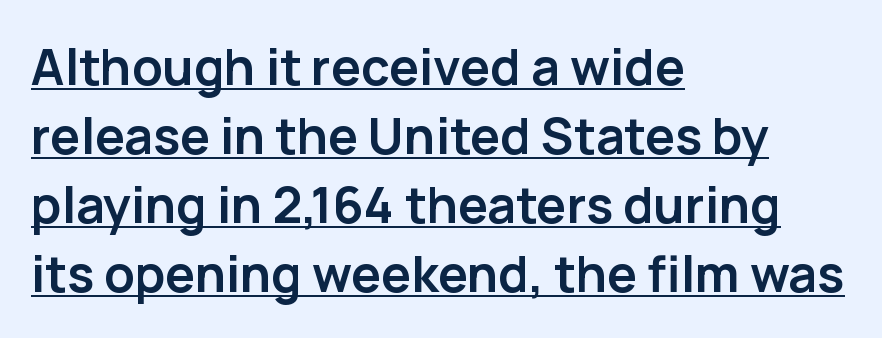
The letters carry no serifs — their stems end cleanly without finishing strokes. Regular leading. Emphasis is given by a line drawn under the lettering. Character widths vary here, with narrow letters taking less room than wide ones.
